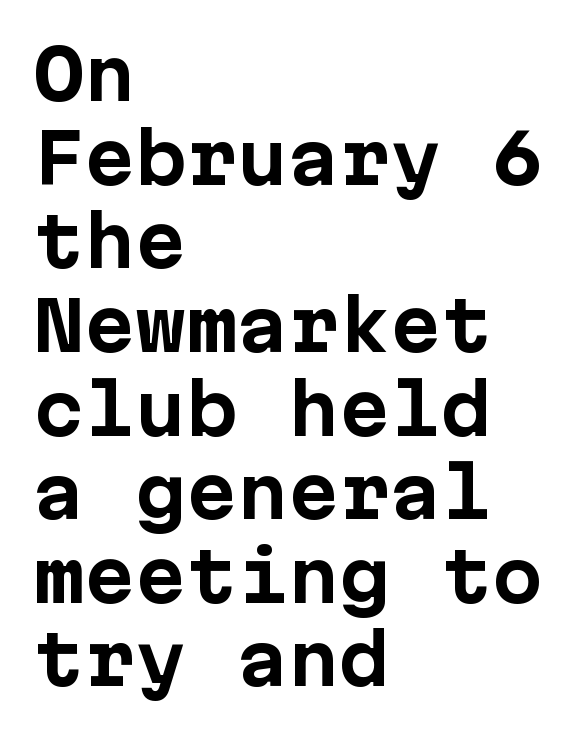
{"serif": "no", "italic": "no", "bold": "yes", "weight": "bold", "width": "normal", "stroke_contrast": "low", "x_height": "medium", "underline": "no", "align": "left", "line_spacing_ratio": 1.23, "letter_spacing": "normal", "letter_spacing_em": 0.0, "glyph_px": 68}
